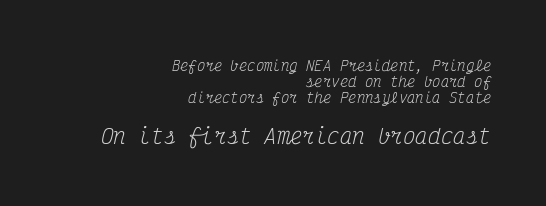
The image shows 21 px text type, italic (leaning right); set right-aligned, tight line spacing (1.15x), normal letter spacing, not underlined; the second (bottom) block is 1.5x larger.
